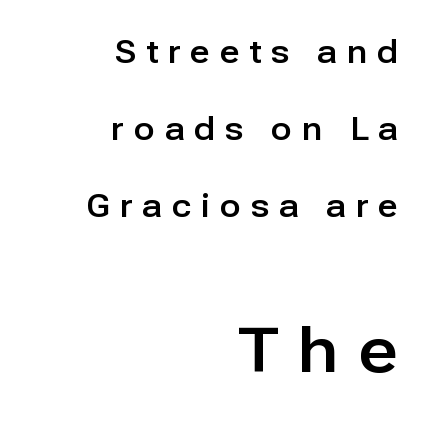
The image shows 62 px sans-serif type, upright; set right-aligned, loose line spacing (2.48x), unusually wide letter spacing (+0.32 em), not underlined; the second (bottom) block is 2.0x larger; low stroke contrast and a medium x-height.
